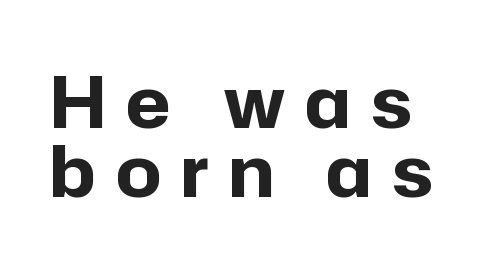
{"serif": "no", "italic": "no", "bold": "yes", "weight": "bold", "width": "normal", "stroke_contrast": "low", "x_height": "medium", "monospaced": "no", "underline": "no", "line_spacing": "tight", "line_spacing_ratio": 0.97, "letter_spacing": "wide", "letter_spacing_em": 0.28, "glyph_px": 71}
